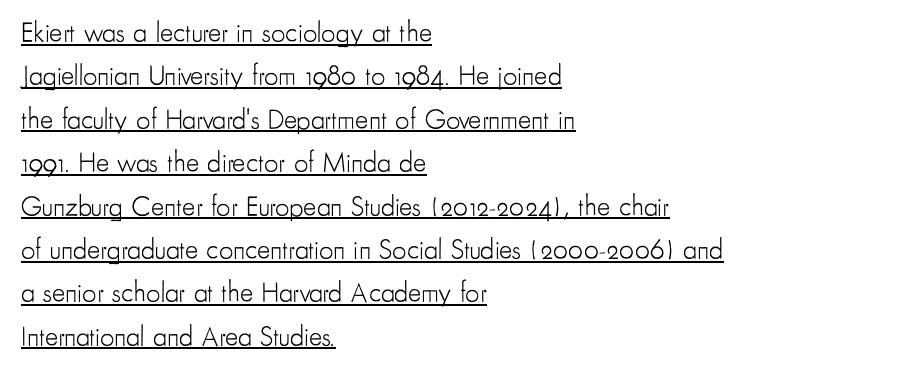
{"serif": "no", "italic": "no", "bold": "no", "weight": "light", "width": "condensed", "stroke_contrast": "low", "x_height": "small", "monospaced": "no", "underline": "yes", "align": "left", "line_spacing": "normal", "line_spacing_ratio": 1.55, "letter_spacing": "normal", "letter_spacing_em": 0.0, "glyph_px": 28}
